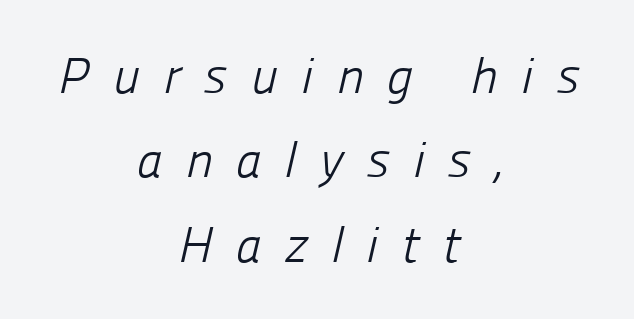
Q: Is the text bold? A: No.
Q: Is the typeface a serif or a sans-serif typeface? A: Sans-serif.
Q: Is the text underlined? A: No.
Q: How is the paragraph aligned? A: Centered.
Q: Is the spacing between letters normal or unusually wide? A: Unusually wide.
Q: Is the spacing between lines tight, normal or loose? A: Normal.
Q: Width (condensed, normal, or wide)? A: Normal.
Q: Stroke contrast? A: Low.
Q: x-height? A: Medium.
Q: Monospaced? A: No.
